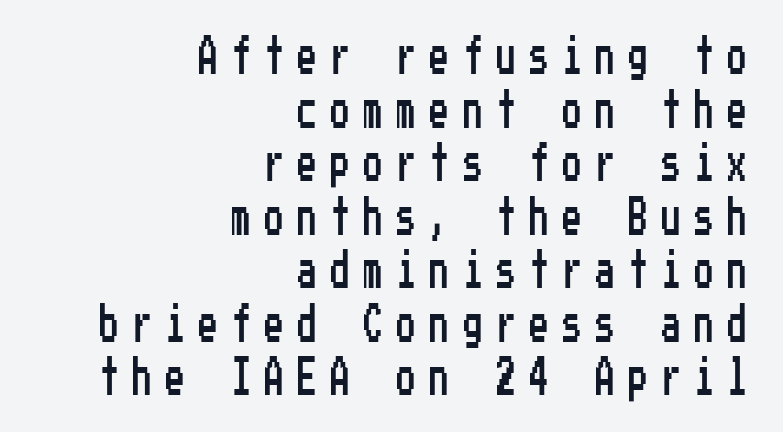
The image shows 38 px condensed sans-serif type, upright; set right-aligned, normal line spacing (1.41x), unusually wide letter spacing (+0.37 em), not underlined; low stroke contrast and a medium x-height.
